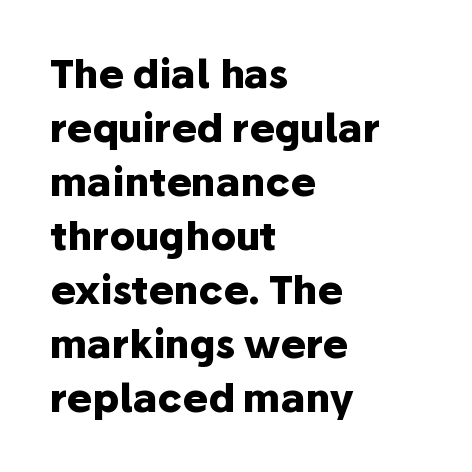
The designer went with a sans here, leaving each stem footless. Every letter is thick-stroked: bold, no question. The type is set solid horizontally, with unmodified tracking. Looks like regular typesetting: each glyph gets only the width it needs.
